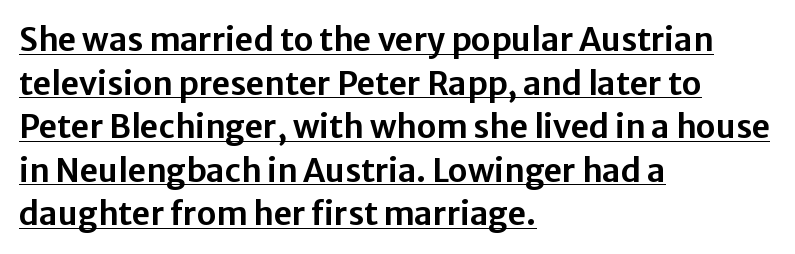
The image shows 32 px sans-serif type, upright; set left-aligned, normal line spacing (1.36x), normal letter spacing, underlined; low stroke contrast and a medium x-height.
